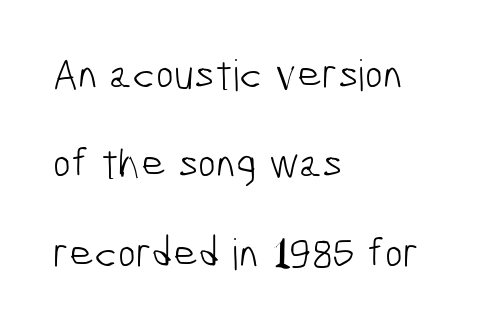
One glance says open: line gaps are wider than usual. The typesetting does not lean heavy: it is not bold. Alignment: flush left. Any mark beneath the type? The region is blank. You could call the tracking neutral — neither tight nor loose. Each letter keeps its own natural width here, so spacing adapts to shape.
